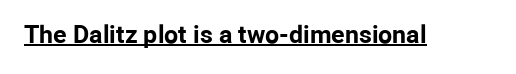
{"italic": "no", "bold": "yes", "underline": "yes", "letter_spacing": "normal", "letter_spacing_em": 0.0, "glyph_px": 25}
